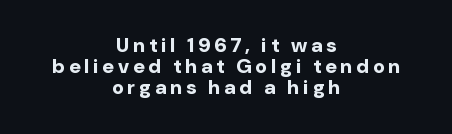
Q: Is the text bold? A: Yes.
Q: Is the text italic (slanted)? A: No, it is upright.
Q: Is the text underlined? A: No.
Q: How is the paragraph aligned? A: Centered.
Q: Is the spacing between letters normal or unusually wide? A: Unusually wide.
Q: Is the spacing between lines tight, normal or loose? A: Tight.
